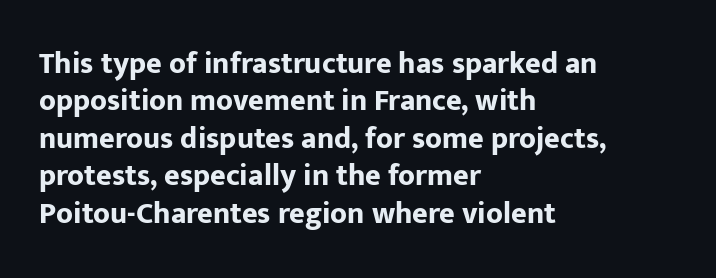
No extra tracking has been applied to these lines. Quick note: not italic, upright. Students, this is bold: see how much ink each stroke carries. Glance below the letters and you will spot only blank space. The passage shown is typed in a proportional face where columns would drift.
